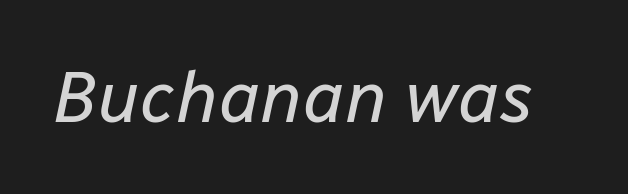
Q: Is the text bold? A: No.
Q: Is the text italic (slanted)? A: Yes, it leans right by about 12 degrees.
Q: Is the text underlined? A: No.
Q: Is the spacing between letters normal or unusually wide? A: Normal.
Q: Width (condensed, normal, or wide)? A: Normal.
Q: Stroke contrast? A: Low.
Q: x-height? A: Medium.
Q: Monospaced? A: No.
